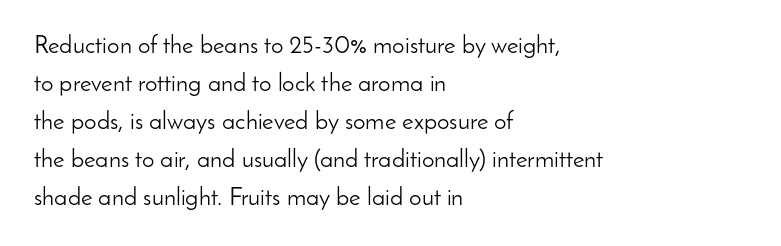
Q: Is the text bold? A: No.
Q: Is the text italic (slanted)? A: No, it is upright.
Q: Is the text underlined? A: No.
Q: How is the paragraph aligned? A: Left-aligned.
Q: Is the spacing between letters normal or unusually wide? A: Normal.
Q: Is the spacing between lines tight, normal or loose? A: Normal.
